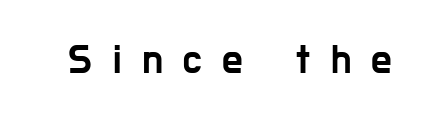
In terms of letterspacing, this is a distinctly airy, spread setting. You can tell from the bare stems that sans-serif type was used. The axis of the letterforms is exactly vertical. These lines are rendered in a variable-pitch font. The zone under the glyphs is completely vacant.
